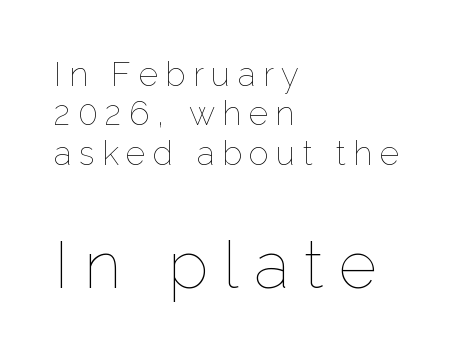
The image shows 66 px thin type, upright; set left-aligned, line spacing 1.19x, unusually wide letter spacing (+0.23 em), not underlined; the second (bottom) block is 2.0x larger; low stroke contrast and a medium x-height.
